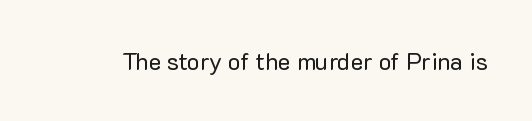
Q: Is the text bold? A: No.
Q: Is the text italic (slanted)? A: No, it is upright.
Q: Is the text underlined? A: No.
Q: Is the spacing between letters normal or unusually wide? A: Normal.
